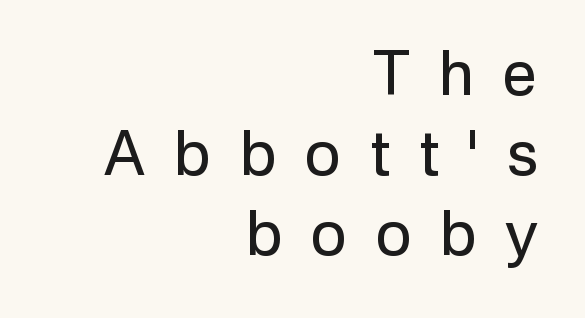
{"serif": "no", "italic": "no", "bold": "no", "weight": "regular", "width": "normal", "stroke_contrast": "low", "x_height": "medium", "monospaced": "no", "underline": "no", "align": "right", "line_spacing": "normal", "line_spacing_ratio": 1.31, "letter_spacing": "wide", "letter_spacing_em": 0.47, "glyph_px": 61}
